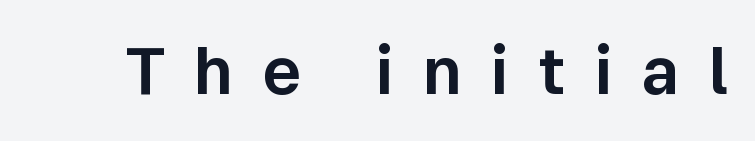
The image shows 66 px sans-serif type, upright; set unusually wide letter spacing (+0.44 em), not underlined; low stroke contrast and a medium x-height.
